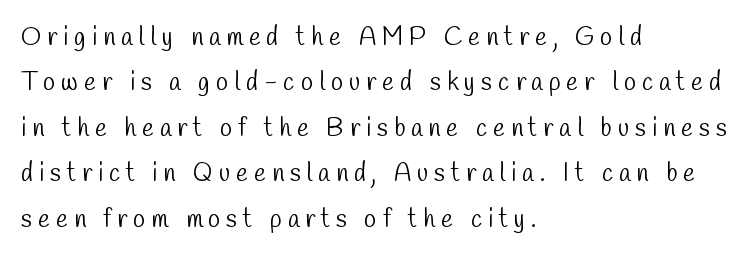
Q: Is the text bold? A: No.
Q: Is the text underlined? A: No.
Q: How is the paragraph aligned? A: Left-aligned.
Q: Is the spacing between letters normal or unusually wide? A: Unusually wide.
